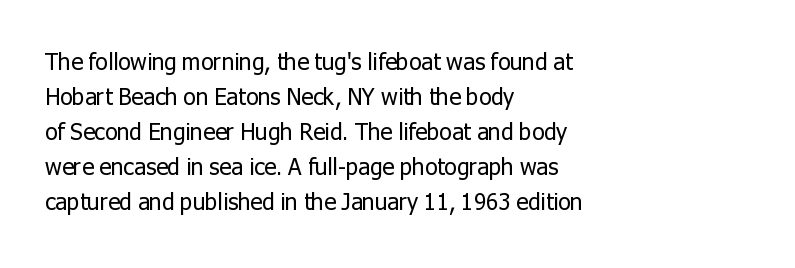
Q: Is the text bold? A: No.
Q: Is the text italic (slanted)? A: No, it is upright.
Q: Is the text underlined? A: No.
Q: How is the paragraph aligned? A: Left-aligned.
Q: Is the spacing between letters normal or unusually wide? A: Normal.
Q: Is the spacing between lines tight, normal or loose? A: Normal.
